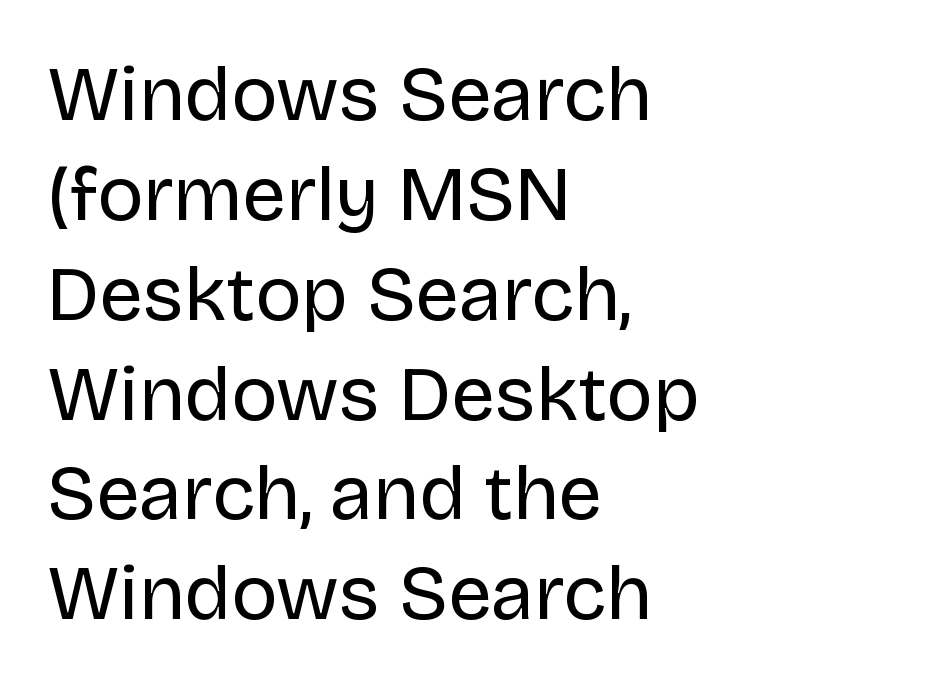
The image shows 78 px regular-weight sans-serif type, upright; set left-aligned, normal line spacing (1.28x), normal letter spacing, not underlined; low stroke contrast and a large x-height.
